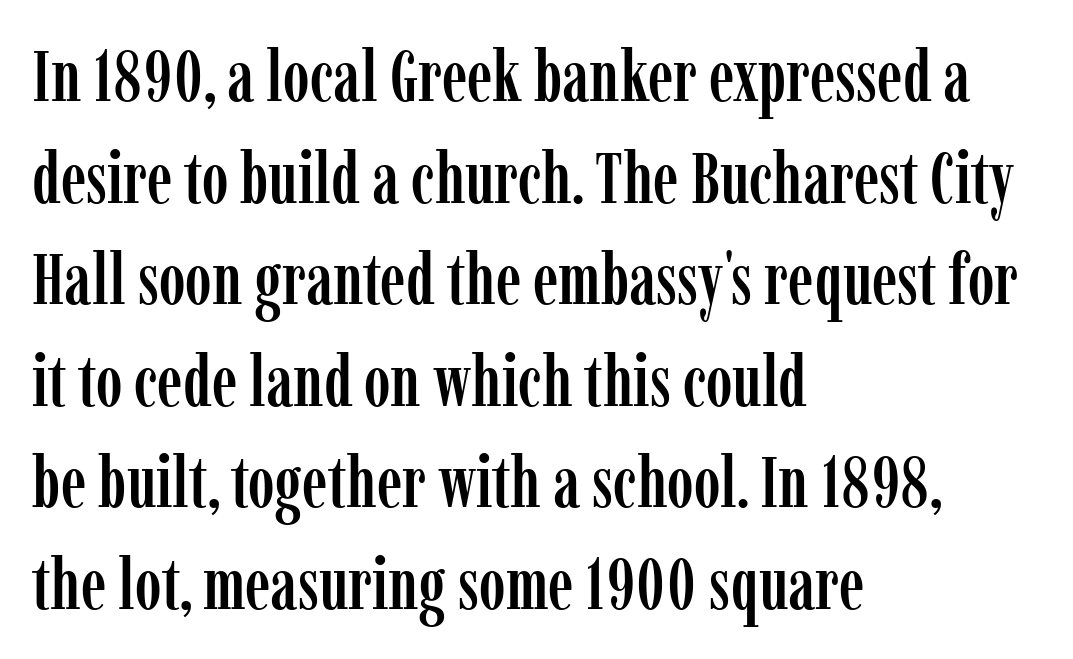
{"serif": "yes", "italic": "no", "width": "condensed", "stroke_contrast": "low", "x_height": "medium", "monospaced": "no", "underline": "no", "align": "left", "line_spacing": "normal", "line_spacing_ratio": 1.41, "letter_spacing": "normal", "letter_spacing_em": 0.0, "glyph_px": 72}
